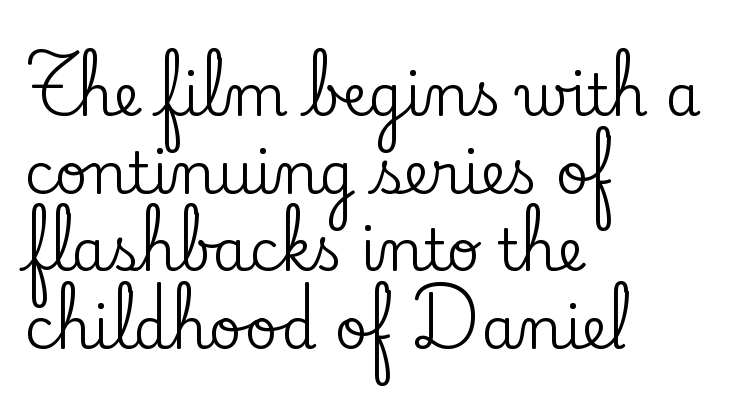
Looks like regular typesetting: each glyph gets only the width it needs. Beneath every word, the page is bare. Casual observation: everything's shoved over to the left. Italic? Not at all — the glyphs are vertical. Whoever set this chose a conventional vertical rhythm. Check where the strokes stop: tiny serifs finish them off.
